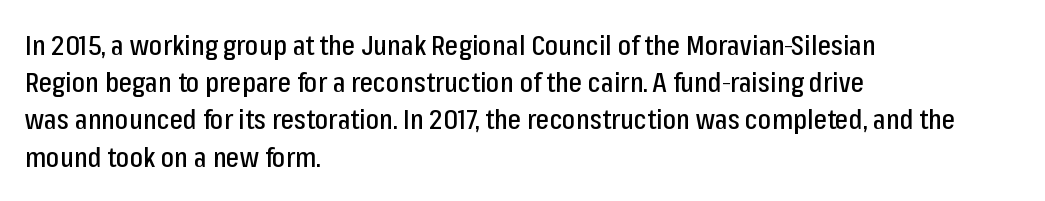
Q: Is the text italic (slanted)? A: No, it is upright.
Q: Is the typeface a serif or a sans-serif typeface? A: Sans-serif.
Q: Is the text underlined? A: No.
Q: How is the paragraph aligned? A: Left-aligned.
Q: Is the spacing between letters normal or unusually wide? A: Normal.
Q: Is the spacing between lines tight, normal or loose? A: Normal.
Q: Width (condensed, normal, or wide)? A: Condensed.
Q: Stroke contrast? A: Low.
Q: x-height? A: Medium.
Q: Monospaced? A: No.
